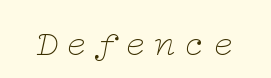
{"serif": "yes", "italic": "yes", "lean": "right", "slant_degrees": 12, "bold": "no", "weight": "thin", "width": "wide", "stroke_contrast": "low", "x_height": "medium", "underline": "no", "letter_spacing": "wide", "letter_spacing_em": 0.22, "glyph_px": 36}
